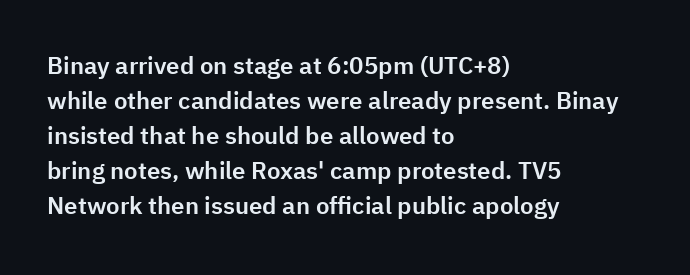
The image shows 24 px text type, upright; set left-aligned, normal line spacing (1.46x), normal letter spacing, not underlined.
